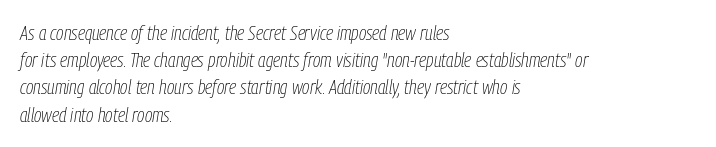
Q: Is the text bold? A: No.
Q: Is the text italic (slanted)? A: Yes, it leans right by about 9 degrees.
Q: Is the text underlined? A: No.
Q: How is the paragraph aligned? A: Left-aligned.
Q: Is the spacing between letters normal or unusually wide? A: Normal.
Q: Is the spacing between lines tight, normal or loose? A: Normal.
